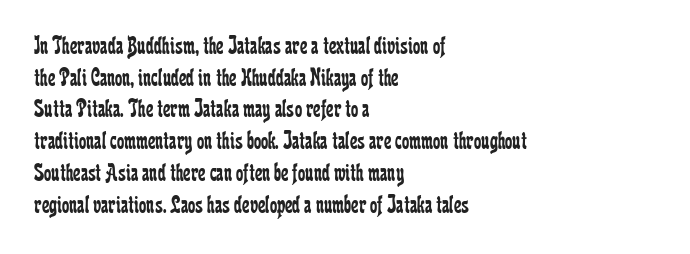
Q: Is the text bold? A: No.
Q: Is the text italic (slanted)? A: No, it is upright.
Q: Is the text underlined? A: No.
Q: How is the paragraph aligned? A: Left-aligned.
Q: Is the spacing between letters normal or unusually wide? A: Normal.
